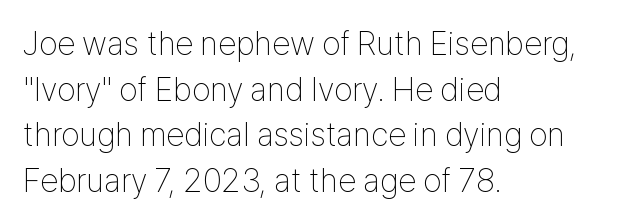
The image shows 33 px thin, condensed sans-serif type, upright; set left-aligned, normal line spacing (1.38x), normal letter spacing, not underlined; low stroke contrast and a medium x-height.
